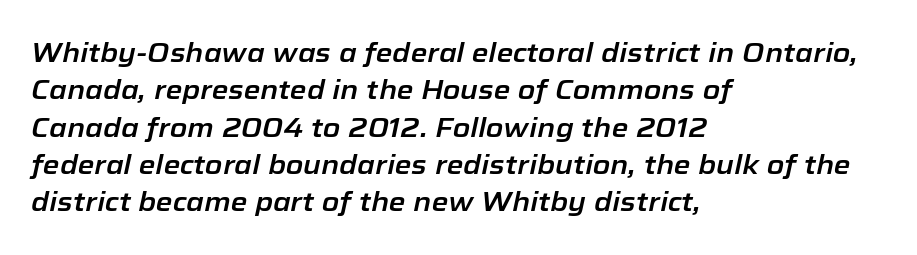
{"italic": "yes", "lean": "right", "slant_degrees": 12, "underline": "no", "align": "left", "line_spacing": "normal", "line_spacing_ratio": 1.38, "letter_spacing": "normal", "letter_spacing_em": 0.0, "glyph_px": 27}
